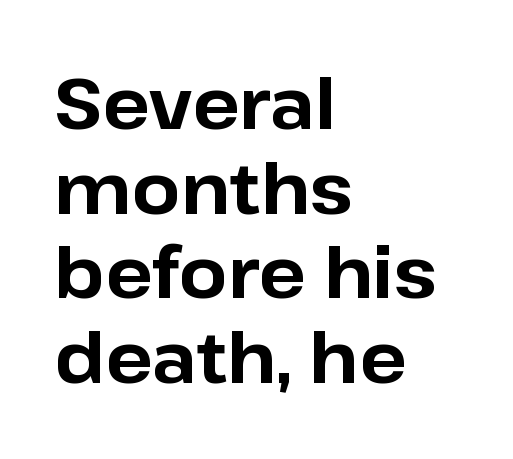
{"serif": "no", "italic": "no", "bold": "yes", "weight": "bold", "width": "normal", "stroke_contrast": "low", "x_height": "medium", "monospaced": "no", "underline": "no", "align": "left", "line_spacing_ratio": 1.21, "letter_spacing": "normal", "letter_spacing_em": 0.0, "glyph_px": 70}
